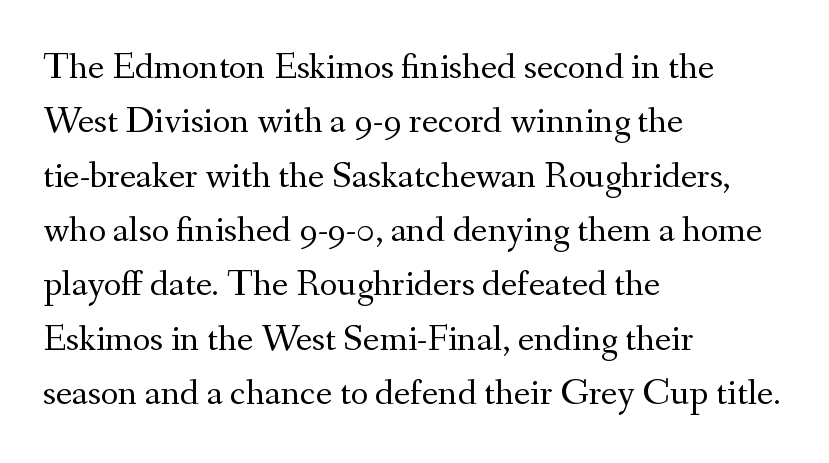
Counters stay open thanks to moderate or lighter strokes. The passage shown is typed in a proportional face where columns would drift. The type sits square on the baseline with zero lean. Quick note: interline space is typical. The strip under each line holds only bare page.
